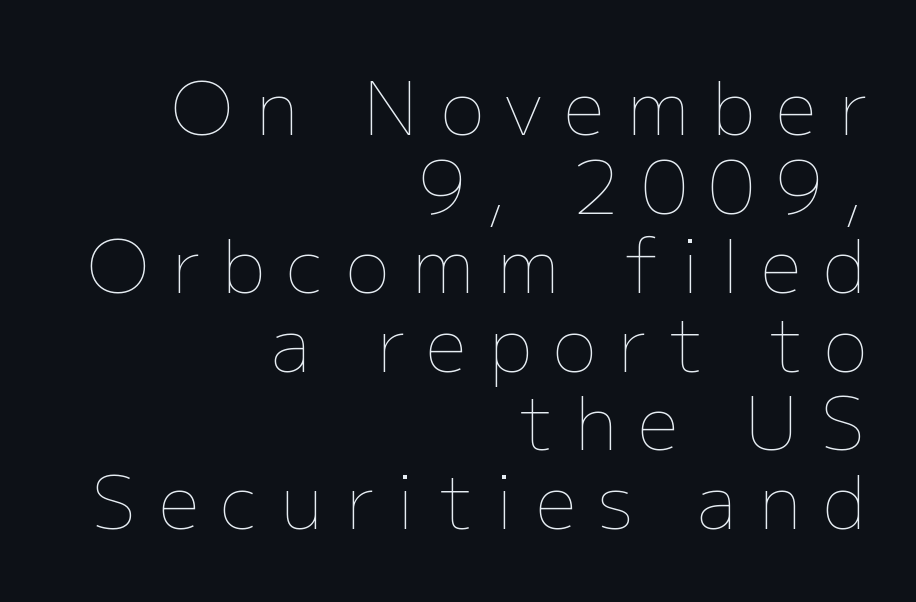
{"italic": "no", "bold": "no", "weight": "thin", "width": "normal", "stroke_contrast": "low", "x_height": "medium", "monospaced": "no", "underline": "no", "align": "right", "line_spacing": "tight", "line_spacing_ratio": 1.08, "letter_spacing": "wide", "letter_spacing_em": 0.3, "glyph_px": 73}
